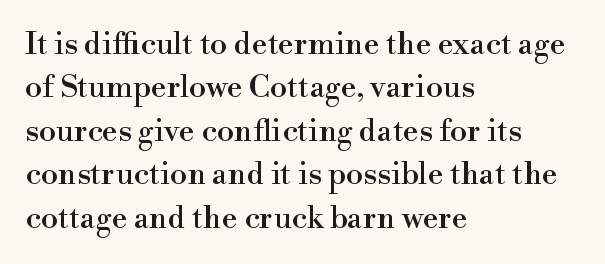
The image shows 31 px serif type, upright; set left-aligned, normal line spacing (1.4x), normal letter spacing, not underlined; a small x-height.
